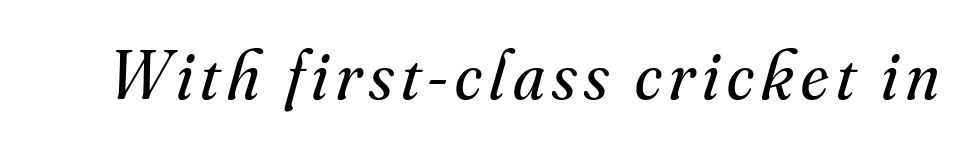
A clean baseline with only descenders dipping below it. The face used here is proportionally spaced, like ordinary book or web type. Note: serifs present on the glyphs. A typesetter would mark this as italic. Vertical stems look standard width or narrower in stroke.
